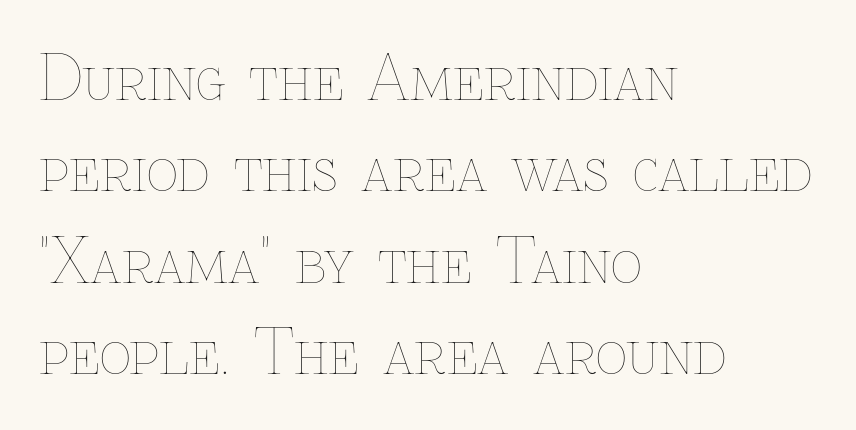
The paragraph has a hard left edge and a soft right edge. Short note: letters normally spaced. Lines of text with bare space underneath. When letters stand straight like this, we call the style roman or upright.
